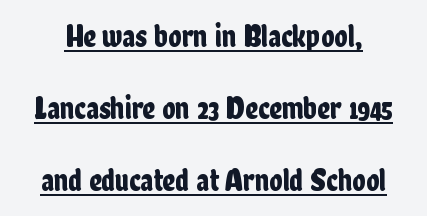
The image shows 31 px condensed sans-serif type, upright; set loose line spacing (2.32x), normal letter spacing, underlined; low stroke contrast and a medium x-height.
